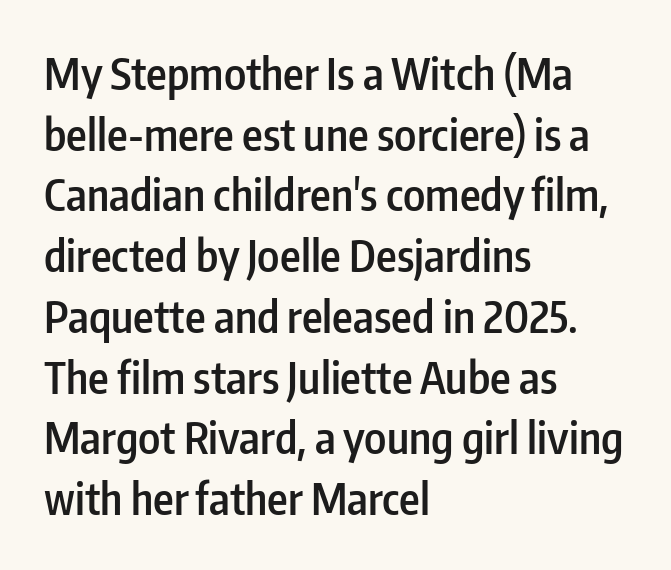
The image shows 44 px semibold, condensed sans-serif type, upright; set left-aligned, normal line spacing (1.38x), normal letter spacing, not underlined; low stroke contrast and a medium x-height.
